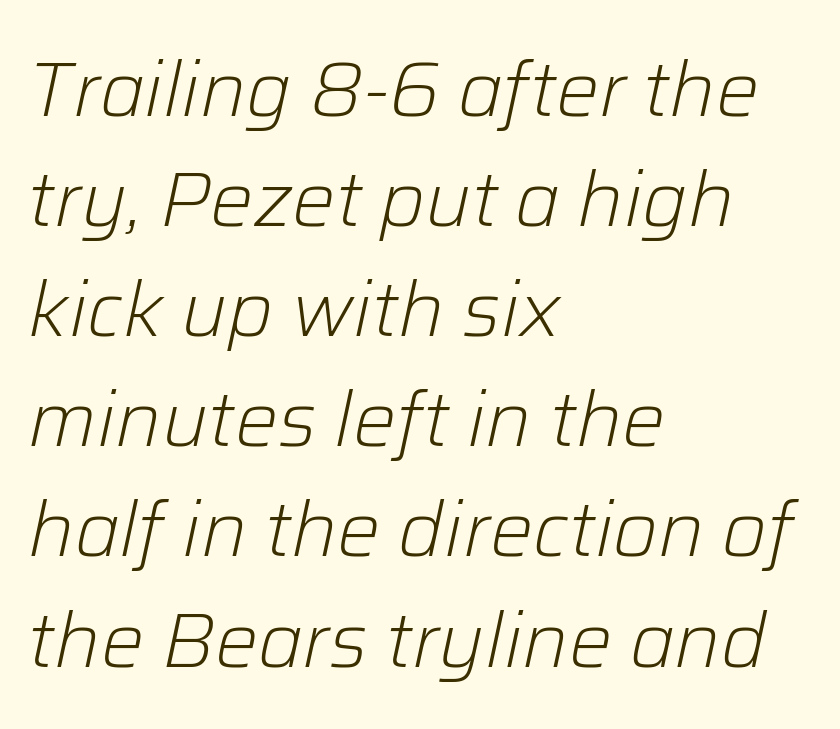
The image shows 77 px light type, italic (leaning right); set left-aligned, normal line spacing (1.43x), normal letter spacing, not underlined; low stroke contrast and a medium x-height.
